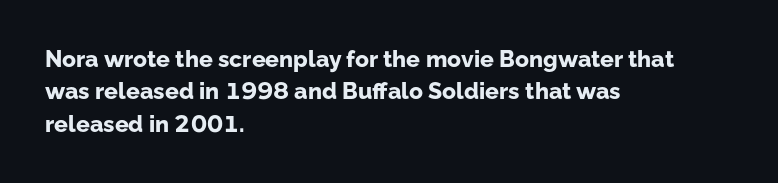
Q: Is the text bold? A: Yes.
Q: Is the text italic (slanted)? A: No, it is upright.
Q: Is the text underlined? A: No.
Q: How is the paragraph aligned? A: Left-aligned.
Q: Is the spacing between letters normal or unusually wide? A: Normal.
Q: Is the spacing between lines tight, normal or loose? A: Normal.
